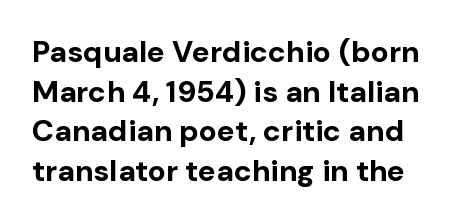
If you drew a line through each stem, it would be perfectly vertical. The rendering uses a moderate line-height, typical for paragraphs. These lines are rendered in a variable-pitch font. This is heavy type, rendered in bold. Only glyphs here, with clear space below each row. Note: no serifs on the glyphs.
